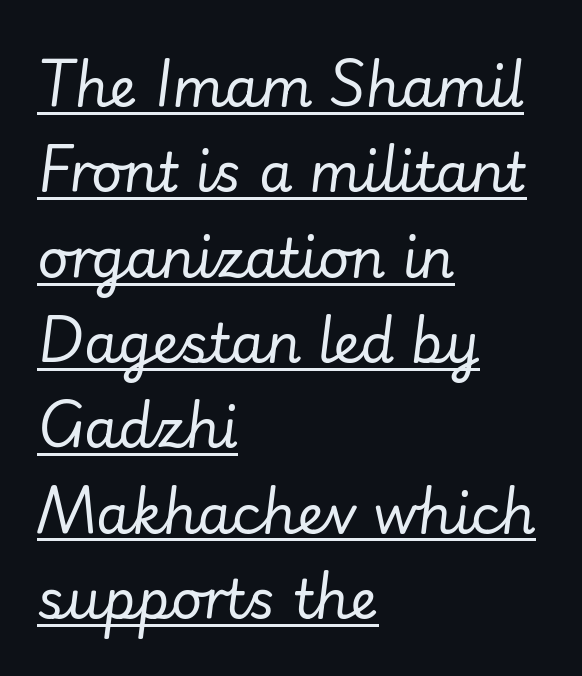
The image shows 54 px regular-weight type, italic (leaning right); set left-aligned, normal line spacing (1.58x), normal letter spacing, underlined; low stroke contrast and a small x-height.
